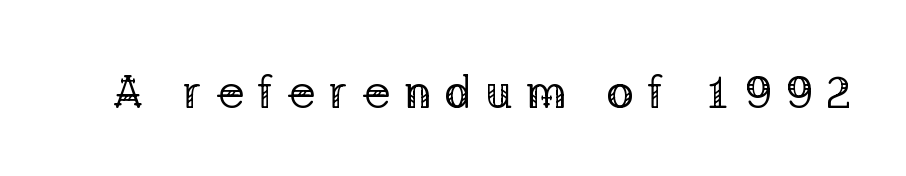
{"serif": "yes", "italic": "no", "bold": "no", "weight": "regular", "width": "normal", "stroke_contrast": "low", "x_height": "medium", "monospaced": "no", "underline": "no", "letter_spacing": "wide", "letter_spacing_em": 0.28, "glyph_px": 46}
